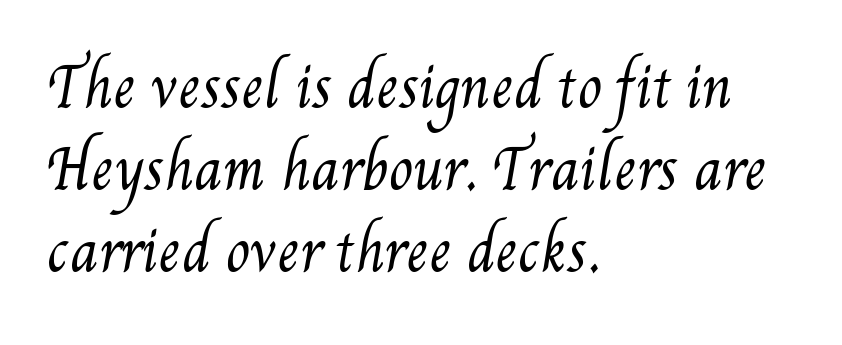
These lines are set flush left with a ragged right edge. Character widths vary here, with narrow letters taking less room than wide ones. Only glyphs here, with clear space below each row. The lines sit at an ordinary, default distance from one another. Caption: standard tracking, unaltered. The typesetting does not lean heavy: it is not bold.
